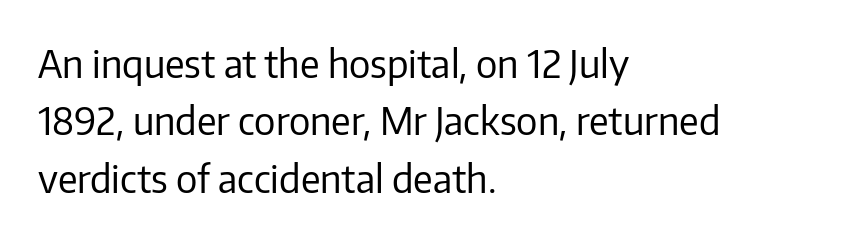
The image shows 38 px regular-weight sans-serif type, upright; set left-aligned, normal line spacing (1.51x), normal letter spacing, not underlined; low stroke contrast and a medium x-height.
